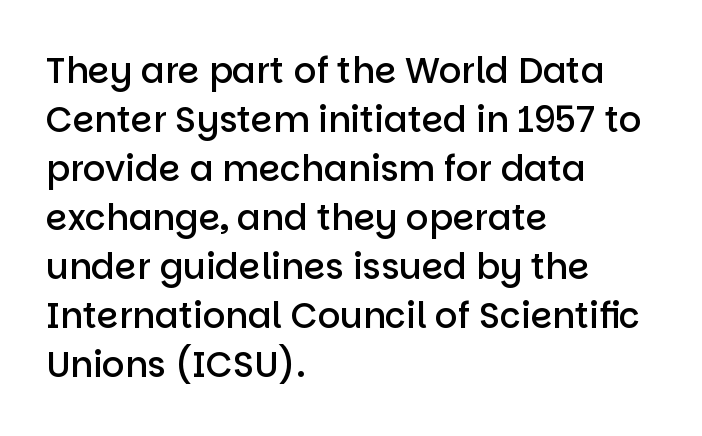
The image shows 35 px semibold sans-serif type, upright; set left-aligned, normal line spacing (1.4x), normal letter spacing, not underlined; low stroke contrast and a large x-height.
